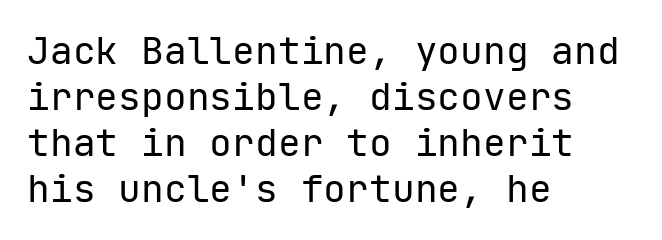
{"serif": "no", "italic": "no", "bold": "no", "weight": "regular", "width": "normal", "stroke_contrast": "low", "x_height": "medium", "monospaced": "yes", "underline": "no", "align": "left", "line_spacing_ratio": 1.21, "letter_spacing": "normal", "letter_spacing_em": 0.0, "glyph_px": 38}
